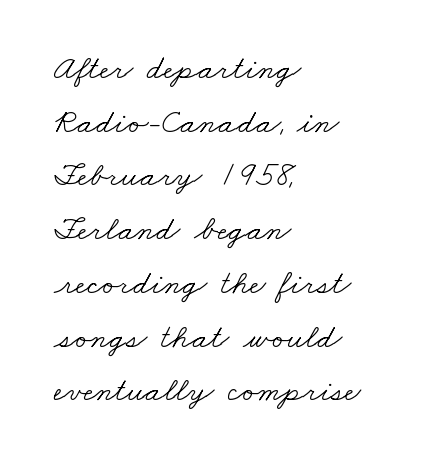
Q: Is the text bold? A: No.
Q: Is the typeface a serif or a sans-serif typeface? A: Serif.
Q: Is the text underlined? A: No.
Q: How is the paragraph aligned? A: Left-aligned.
Q: Is the spacing between letters normal or unusually wide? A: Normal.
Q: Is the spacing between lines tight, normal or loose? A: Normal.
Q: Width (condensed, normal, or wide)? A: Wide.
Q: Stroke contrast? A: Low.
Q: x-height? A: Small.
Q: Monospaced? A: No.
